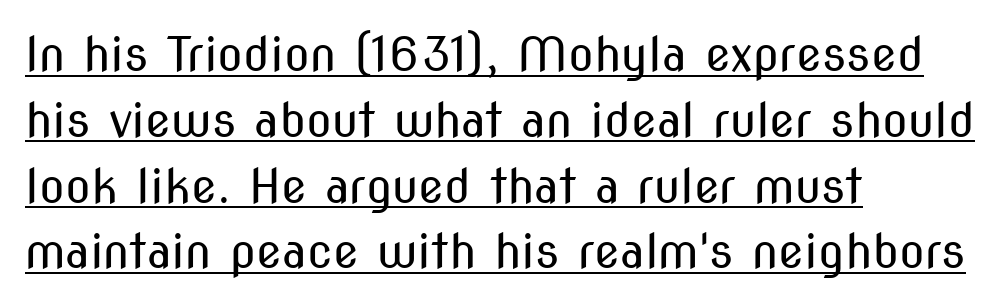
{"serif": "no", "italic": "no", "bold": "no", "weight": "regular", "width": "condensed", "stroke_contrast": "medium", "x_height": "medium", "monospaced": "no", "underline": "yes", "align": "left", "line_spacing": "normal", "line_spacing_ratio": 1.4, "letter_spacing": "normal", "letter_spacing_em": 0.0, "glyph_px": 47}
